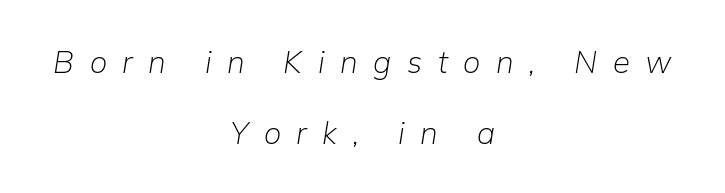
The rendering uses a large line-height, opening up the rows. Here the designer chose a conventional face with non-uniform glyph widths. The glyphs are unaccompanied by any horizontal stroke below them. The face used here has a pronounced slope to its letters.
